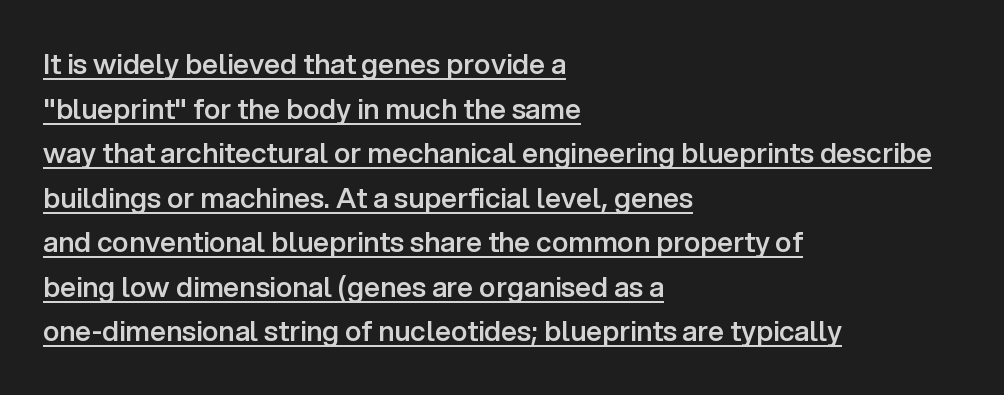
{"serif": "no", "italic": "no", "bold": "semi", "weight": "semibold", "width": "normal", "stroke_contrast": "low", "x_height": "medium", "monospaced": "no", "underline": "yes", "align": "left", "line_spacing": "normal", "line_spacing_ratio": 1.59, "letter_spacing": "normal", "letter_spacing_em": 0.0, "glyph_px": 28}
